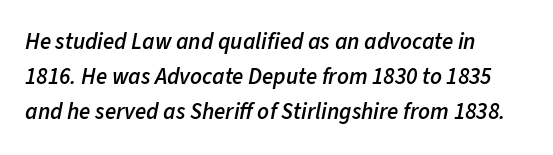
There's an unmistakable incline to the writing here. A bit beefed up — I'd call it semibold rather than bold. Bare-footed words on every line. Horizontal bands of white between lines are of average thickness. Every row of glyphs begins at an identical x-position on the left. Nothing unusual about the tracking: characters are spaced as the font intends.
